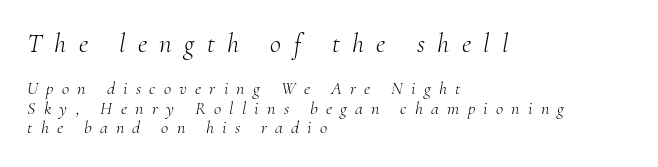
{"italic": "yes", "lean": "right", "slant_degrees": 10, "bold": "no", "underline": "no", "align": "left", "line_spacing": "tight", "line_spacing_ratio": 1.07, "letter_spacing": "wide", "letter_spacing_em": 0.46, "larger_block": "first", "size_ratio": 1.5, "glyph_px": 27}
